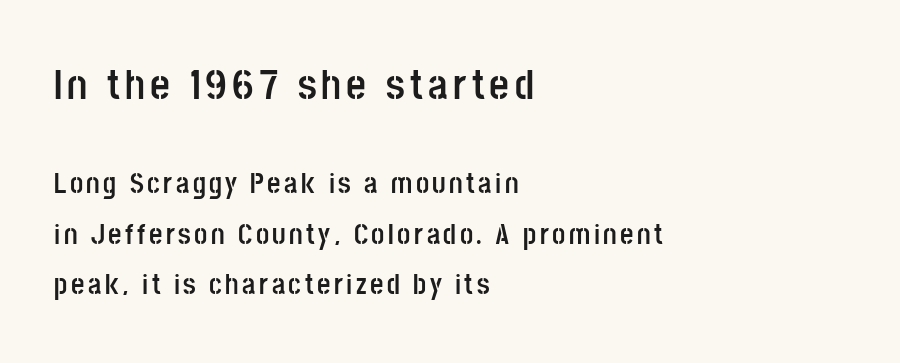
Q: Is the text bold? A: Yes.
Q: Is the text italic (slanted)? A: No, it is upright.
Q: Is the typeface a serif or a sans-serif typeface? A: Sans-serif.
Q: Is the text underlined? A: No.
Q: How is the paragraph aligned? A: Left-aligned.
Q: Which block of text is set in a larger size, the first (top) or the second (bottom)? A: The first (top) one.
Q: Width (condensed, normal, or wide)? A: Condensed.
Q: Stroke contrast? A: Low.
Q: x-height? A: Large.
Q: Monospaced? A: No.
